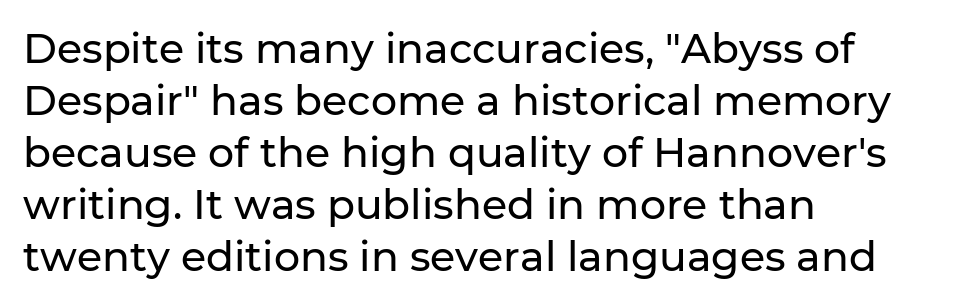
{"serif": "no", "italic": "no", "width": "normal", "stroke_contrast": "low", "x_height": "medium", "monospaced": "no", "underline": "no", "align": "left", "line_spacing": "normal", "line_spacing_ratio": 1.27, "letter_spacing": "normal", "letter_spacing_em": 0.0, "glyph_px": 41}
